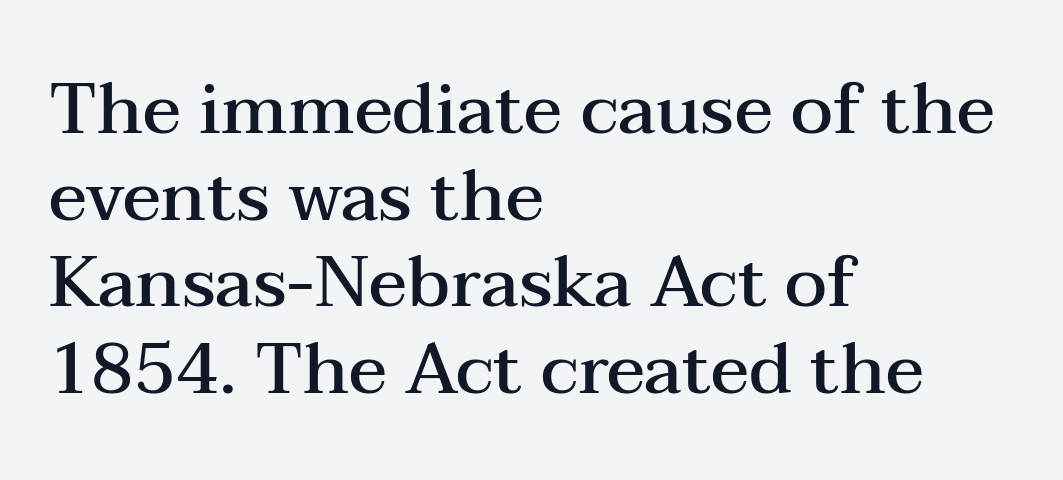
The image shows 71 px semibold, wide serif type, upright; set left-aligned, line spacing 1.22x, normal letter spacing, not underlined; medium stroke contrast and a medium x-height.
